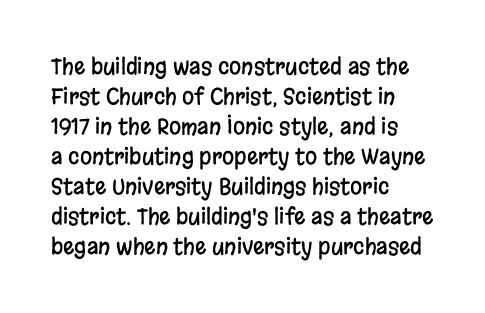
Decoration check: the copy has no underline. A roman cut, with each character standing at attention. The line-height multiplier appears to be the usual default. In CSS terms this would be text-align: left. Words appear dense and cohesive because spacing is normal.
